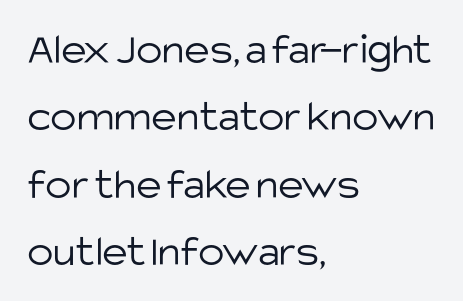
Q: Is the text bold? A: No.
Q: Is the text italic (slanted)? A: No, it is upright.
Q: Is the typeface a serif or a sans-serif typeface? A: Sans-serif.
Q: Is the text underlined? A: No.
Q: How is the paragraph aligned? A: Left-aligned.
Q: Is the spacing between letters normal or unusually wide? A: Normal.
Q: Is the spacing between lines tight, normal or loose? A: Normal.
Q: Width (condensed, normal, or wide)? A: Normal.
Q: Stroke contrast? A: Low.
Q: x-height? A: Large.
Q: Monospaced? A: No.
